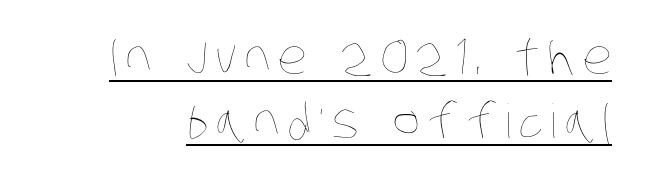
The words here are underlined. Ink coverage per letter is moderate at most. Do the characters align in a grid? No, the font is proportional. Compared with typical paragraphs, the rows here are spaced about the same.
